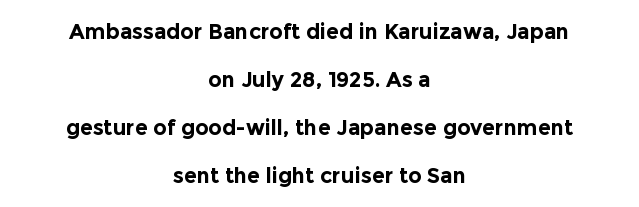
Characters follow at the spacing the type designer built in. The letters are bold, with thick, heavy strokes. Each row of text sits above clean, open space. Neither beginnings nor endings align; midpoints do.
